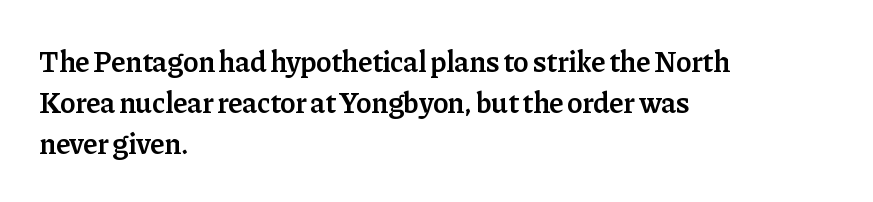
{"serif": "yes", "italic": "no", "bold": "semi", "weight": "semibold", "width": "normal", "stroke_contrast": "low", "x_height": "medium", "monospaced": "no", "underline": "no", "align": "left", "line_spacing": "normal", "line_spacing_ratio": 1.41, "letter_spacing": "normal", "letter_spacing_em": 0.0, "glyph_px": 29}
